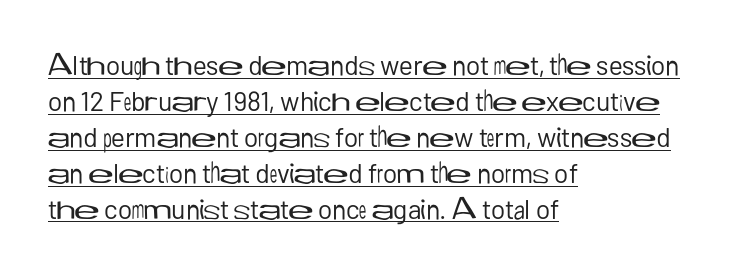
The image shows 27 px text type, upright; set left-aligned, normal line spacing (1.33x), normal letter spacing, underlined.
